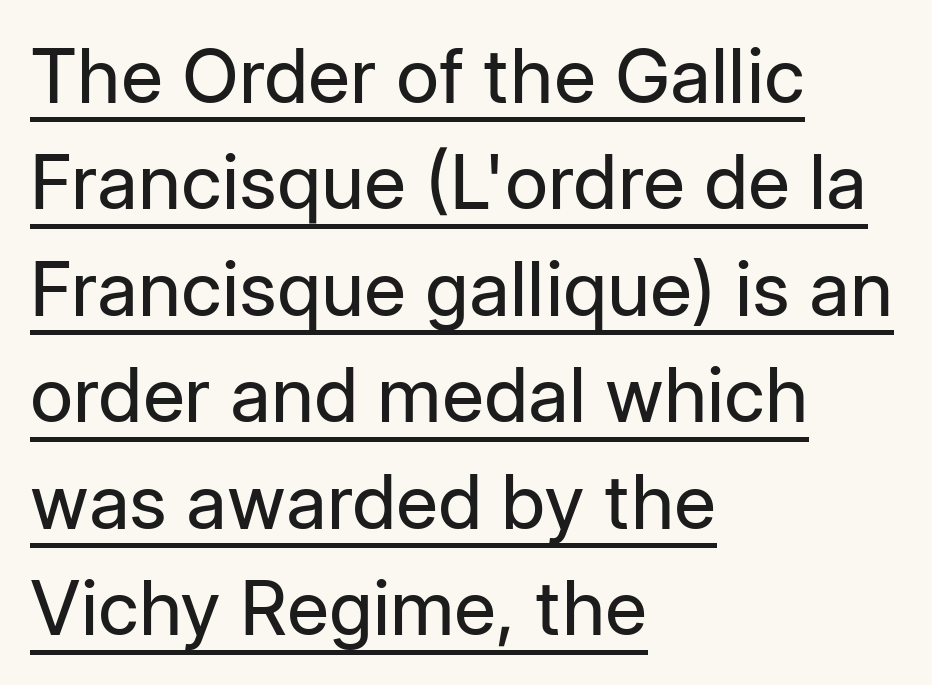
The image shows 75 px regular-weight sans-serif type, upright; set left-aligned, normal line spacing (1.42x), normal letter spacing, underlined; low stroke contrast and a medium x-height.
